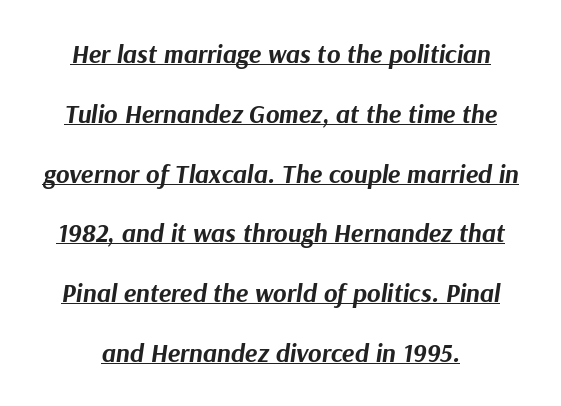
The image shows 26 px bold type, italic (leaning right); set loose line spacing (2.3x), normal letter spacing, underlined.
